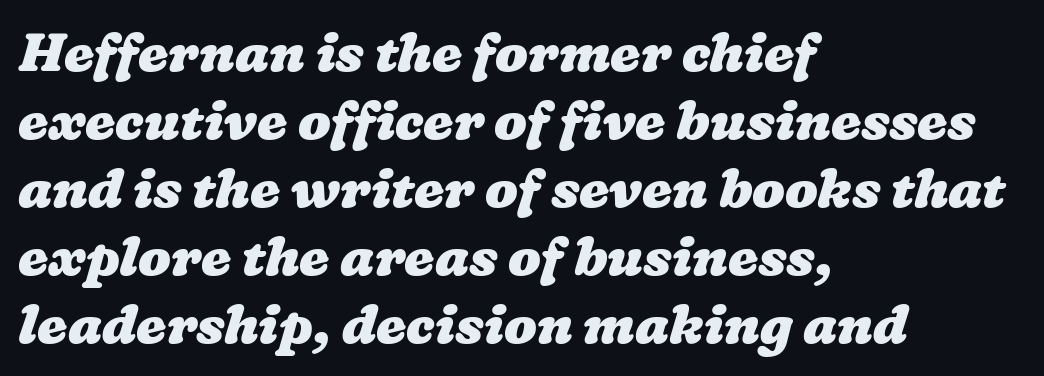
{"bold": "yes", "weight": "heavy", "width": "wide", "stroke_contrast": "low", "x_height": "medium", "monospaced": "no", "underline": "no", "align": "left", "line_spacing": "normal", "line_spacing_ratio": 1.26, "letter_spacing": "normal", "letter_spacing_em": 0.0, "glyph_px": 54}
